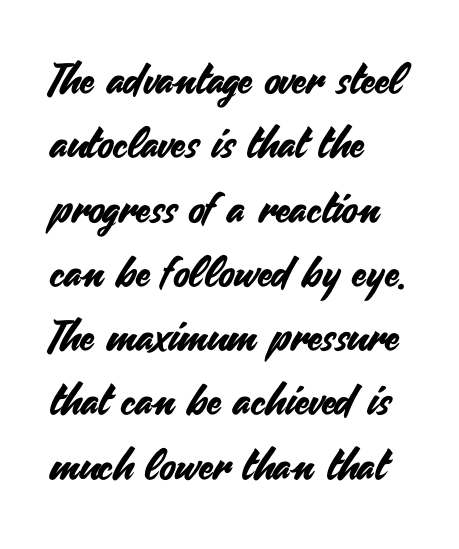
The image shows 42 px sans-serif type; set left-aligned, normal line spacing (1.53x), normal letter spacing, not underlined; medium stroke contrast and a small x-height.
